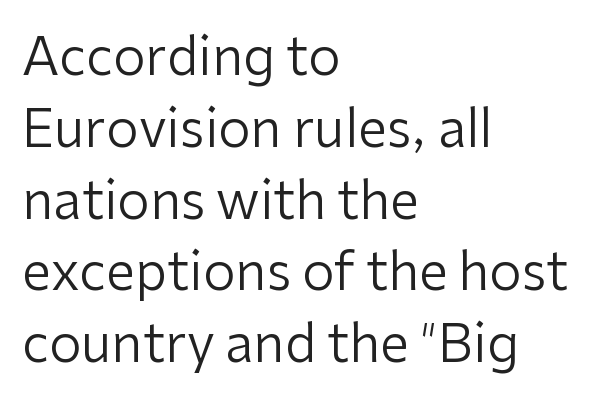
Q: Is the text bold? A: No.
Q: Is the text italic (slanted)? A: No, it is upright.
Q: Is the typeface a serif or a sans-serif typeface? A: Sans-serif.
Q: Is the text underlined? A: No.
Q: How is the paragraph aligned? A: Left-aligned.
Q: Is the spacing between letters normal or unusually wide? A: Normal.
Q: Is the spacing between lines tight, normal or loose? A: Normal.
Q: Width (condensed, normal, or wide)? A: Normal.
Q: Stroke contrast? A: Low.
Q: x-height? A: Medium.
Q: Monospaced? A: No.
